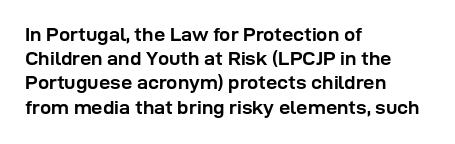
Descenders hang freely into open space. The paragraph has a hard left edge and a soft right edge. It's the straight-up-and-down kind of type. Observe the ordinary spacing: letters are neighbours, not strangers. Weight check: bold — yes, fully.
